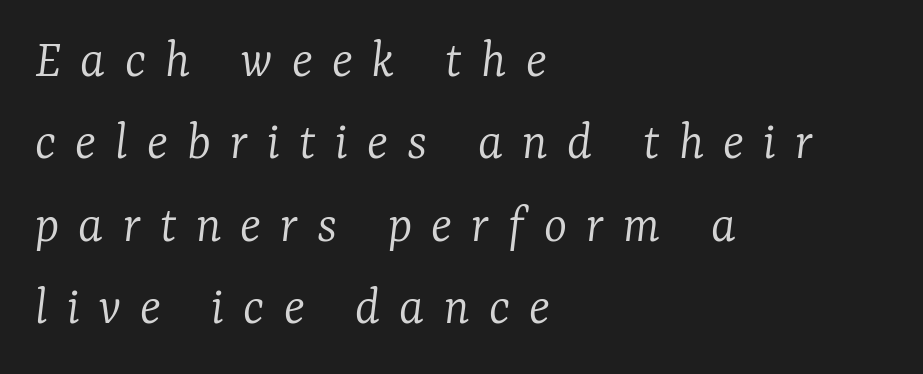
{"serif": "yes", "italic": "yes", "lean": "right", "slant_degrees": 7, "bold": "no", "weight": "light", "width": "normal", "stroke_contrast": "low", "x_height": "medium", "monospaced": "no", "underline": "no", "align": "left", "line_spacing": "normal", "line_spacing_ratio": 1.5, "letter_spacing": "wide", "letter_spacing_em": 0.35, "glyph_px": 55}
